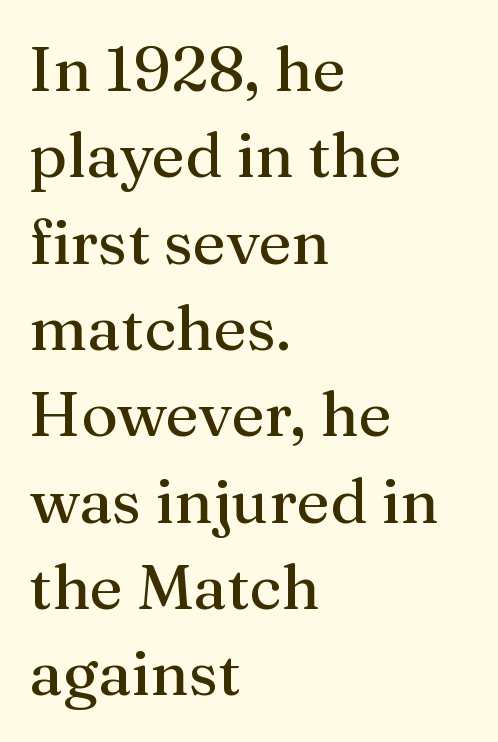
{"serif": "yes", "italic": "no", "bold": "no", "weight": "regular", "width": "normal", "stroke_contrast": "medium", "x_height": "medium", "monospaced": "no", "underline": "no", "align": "left", "line_spacing": "normal", "line_spacing_ratio": 1.37, "letter_spacing": "normal", "letter_spacing_em": 0.0, "glyph_px": 63}
